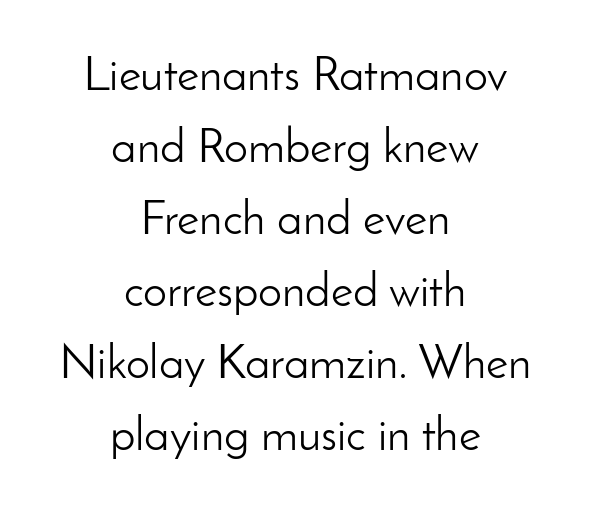
Words float on clear page, feet unadorned. Inter-character spacing is left at the font's built-in metrics. Rendered with straight, roman letterforms. Summary of vertical rhythm: regular, with standard interline spacing. These lines are rendered in a variable-pitch font.
